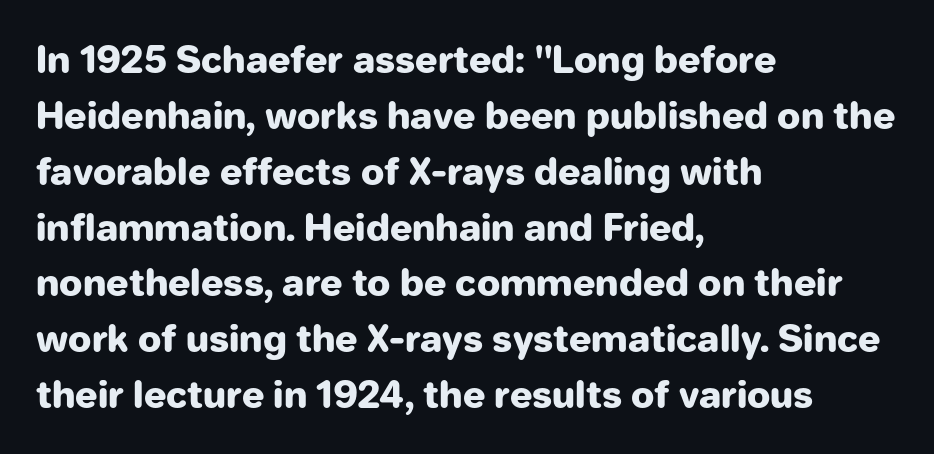
{"serif": "no", "italic": "no", "bold": "yes", "weight": "heavy", "width": "normal", "stroke_contrast": "low", "x_height": "medium", "monospaced": "no", "underline": "no", "align": "left", "line_spacing": "normal", "line_spacing_ratio": 1.51, "letter_spacing": "normal", "letter_spacing_em": 0.0, "glyph_px": 37}
